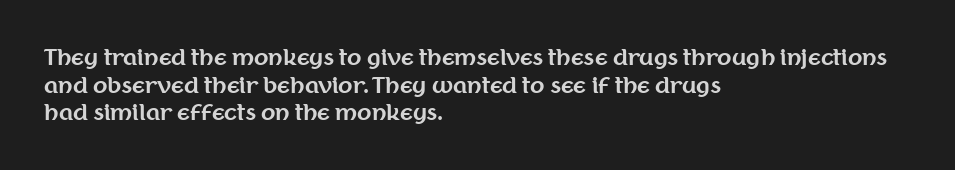
The image shows 21 px bold type, upright; set left-aligned, normal line spacing (1.31x), normal letter spacing, not underlined.
